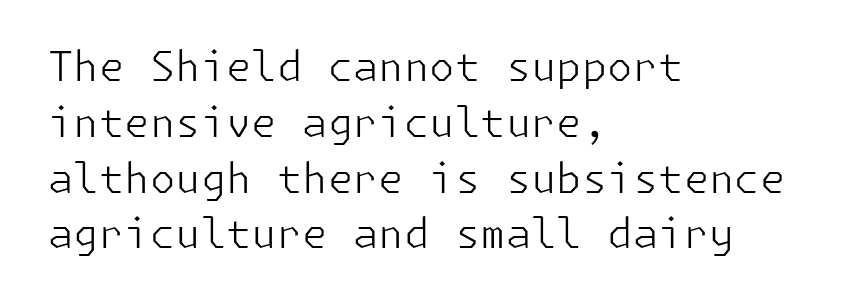
The rows are spaced the way most documents space them. Italic? Not at all — the glyphs are vertical. Vertical stems look standard width or narrower in stroke. Tracking value appears to be zero — textbook default spacing. Unmarked baselines from the first word to the last.
